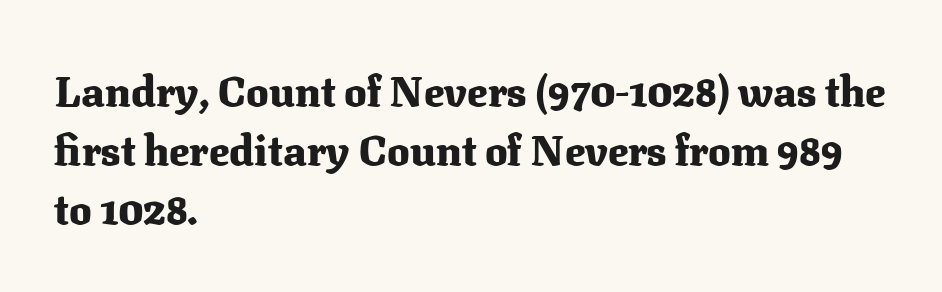
Between one letter and the next there's only the usual sliver of space. This rendering employs a face with finishing strokes, i.e., a serif. Every row of glyphs begins at an identical x-position on the left. Honestly, there is no underline to notice here at all.
